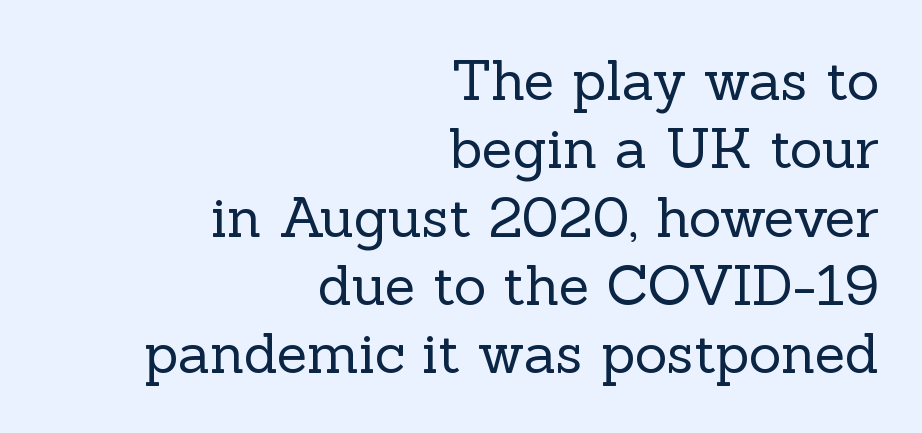
The image shows 56 px regular-weight serif type, upright; set right-aligned, line spacing 1.22x, normal letter spacing, not underlined; a medium x-height.
